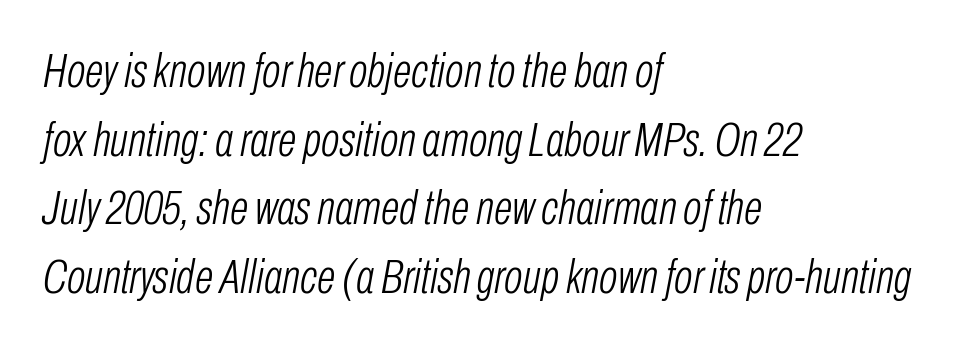
Q: Is the text bold? A: No.
Q: Is the text italic (slanted)? A: Yes, it leans right by about 10 degrees.
Q: Is the text underlined? A: No.
Q: How is the paragraph aligned? A: Left-aligned.
Q: Is the spacing between letters normal or unusually wide? A: Normal.
Q: Is the spacing between lines tight, normal or loose? A: Normal.
Q: Width (condensed, normal, or wide)? A: Condensed.
Q: Stroke contrast? A: Low.
Q: x-height? A: Medium.
Q: Monospaced? A: No.
